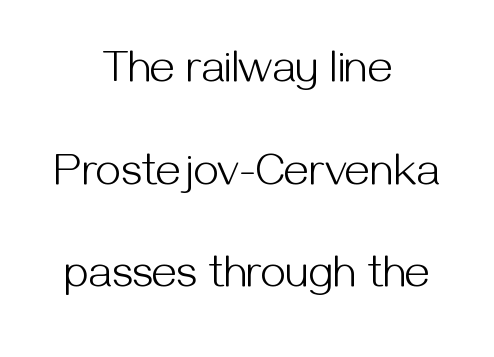
The weight would be labelled regular, book, light, or lighter still. Each letter keeps its own natural width here, so spacing adapts to shape. Letters rest on an invisible, unmarked baseline. To sum up the face: it is a sans, with no serifs. The paragraph has two soft edges and a firm central axis.
